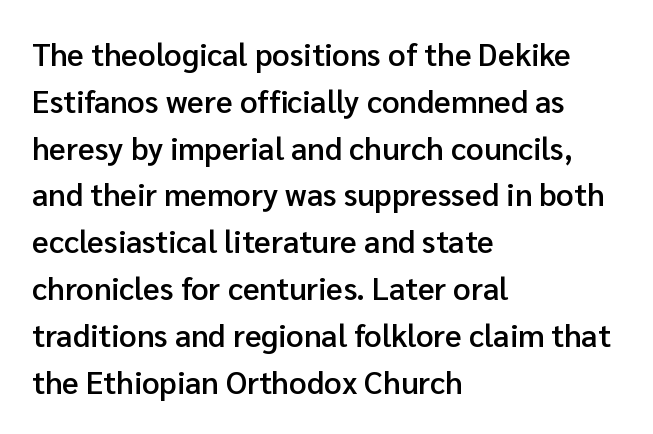
Q: Is the text bold? A: Semi-bold.
Q: Is the text italic (slanted)? A: No, it is upright.
Q: Is the typeface a serif or a sans-serif typeface? A: Sans-serif.
Q: Is the text underlined? A: No.
Q: How is the paragraph aligned? A: Left-aligned.
Q: Is the spacing between letters normal or unusually wide? A: Normal.
Q: Is the spacing between lines tight, normal or loose? A: Normal.
Q: Width (condensed, normal, or wide)? A: Normal.
Q: Stroke contrast? A: Low.
Q: x-height? A: Medium.
Q: Monospaced? A: No.
